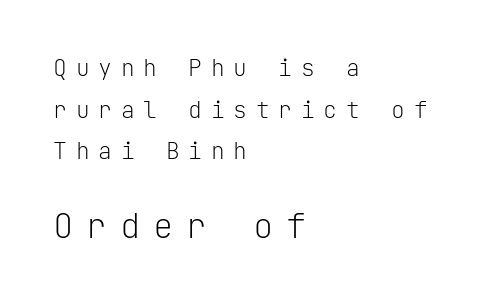
The image shows 34 px light sans-serif type, upright, monospaced; set left-aligned, line spacing 1.81x, unusually wide letter spacing (+0.38 em), not underlined; the second (bottom) block is 1.48x larger; low stroke contrast and a medium x-height.
